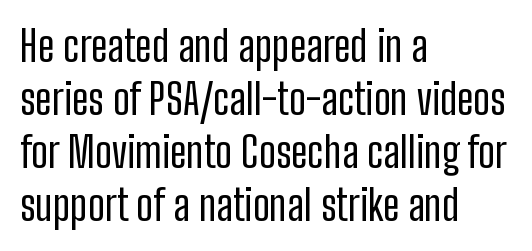
Q: Is the text bold? A: No.
Q: Is the text italic (slanted)? A: No, it is upright.
Q: Is the typeface a serif or a sans-serif typeface? A: Sans-serif.
Q: Is the text underlined? A: No.
Q: How is the paragraph aligned? A: Left-aligned.
Q: Is the spacing between letters normal or unusually wide? A: Normal.
Q: Is the spacing between lines tight, normal or loose? A: Normal.
Q: Width (condensed, normal, or wide)? A: Condensed.
Q: Stroke contrast? A: Low.
Q: x-height? A: Medium.
Q: Monospaced? A: No.
